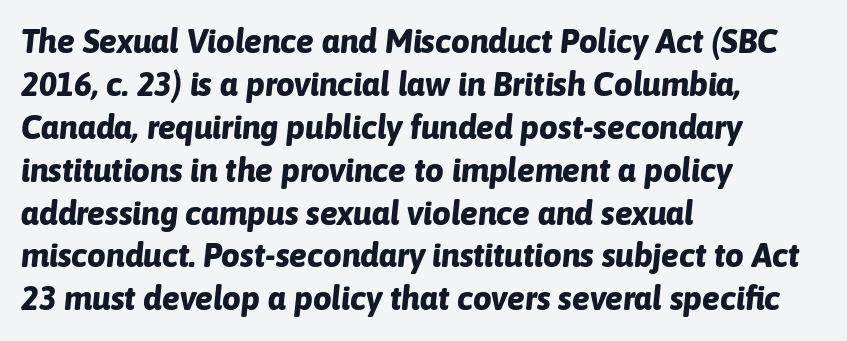
Note the varied advance widths — an 'i' is clearly narrower than an 'm'. Type without underlining. Leftover space on each line is placed entirely after the last word. Every character sits at an angle, as italics do.
